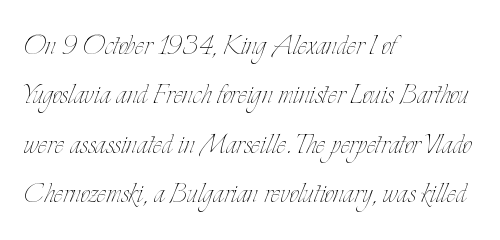
{"bold": "no", "weight": "thin", "width": "condensed", "stroke_contrast": "low", "x_height": "small", "monospaced": "no", "underline": "no", "align": "left", "line_spacing": "normal", "line_spacing_ratio": 1.41, "letter_spacing": "normal", "letter_spacing_em": 0.0, "glyph_px": 35}
